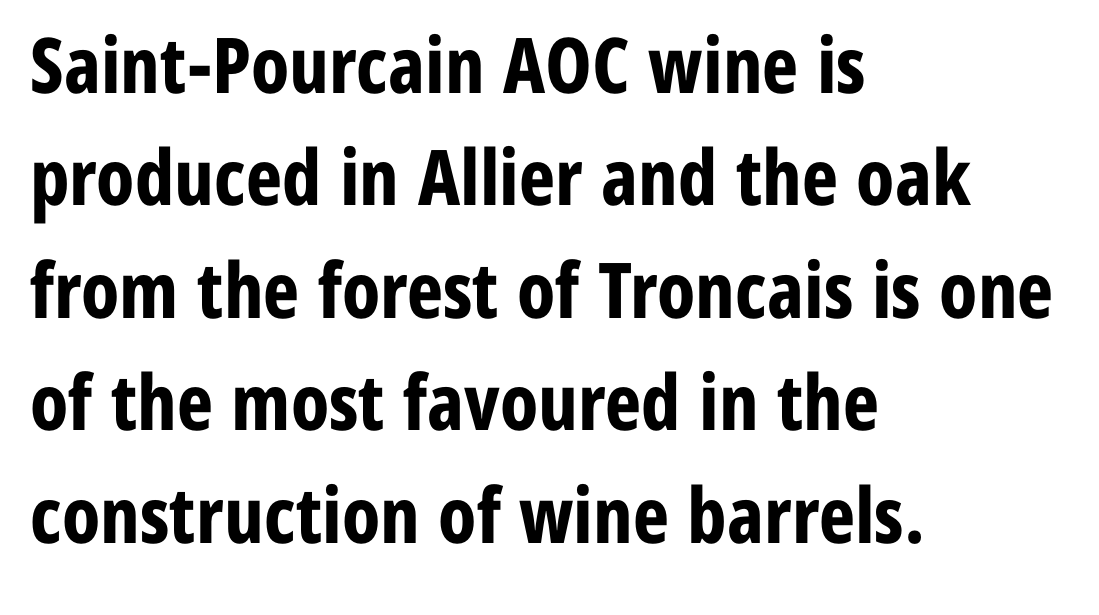
The image shows 77 px bold, condensed sans-serif type, upright; set left-aligned, normal line spacing (1.46x), normal letter spacing, not underlined; low stroke contrast and a medium x-height.
